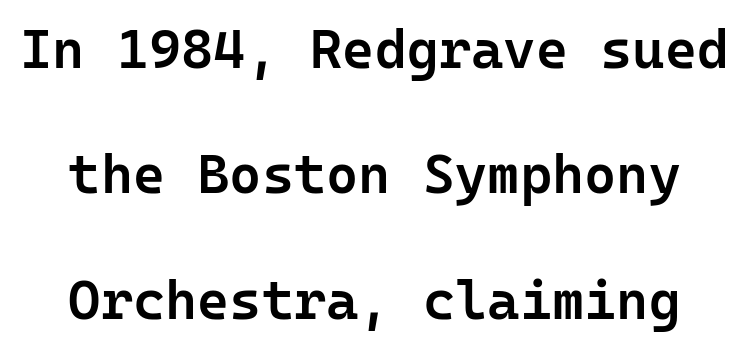
The image shows 55 px semibold sans-serif type, upright, monospaced; set loose line spacing (2.28x), normal letter spacing, not underlined; low stroke contrast and a medium x-height.
